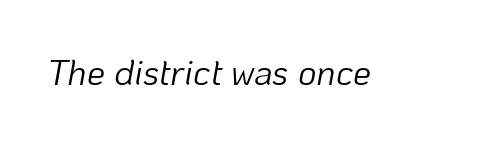
Q: Is the text bold? A: No.
Q: Is the text italic (slanted)? A: Yes, it leans right by about 10 degrees.
Q: Is the text underlined? A: No.
Q: Is the spacing between letters normal or unusually wide? A: Normal.
Q: Width (condensed, normal, or wide)? A: Normal.
Q: Stroke contrast? A: Low.
Q: x-height? A: Medium.
Q: Monospaced? A: No.
